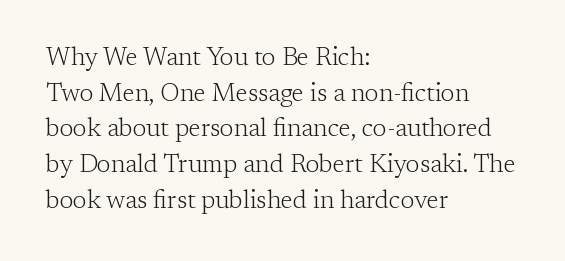
{"italic": "no", "bold": "no", "underline": "no", "align": "left", "line_spacing": "normal", "line_spacing_ratio": 1.43, "letter_spacing": "normal", "letter_spacing_em": 0.0, "glyph_px": 25}
